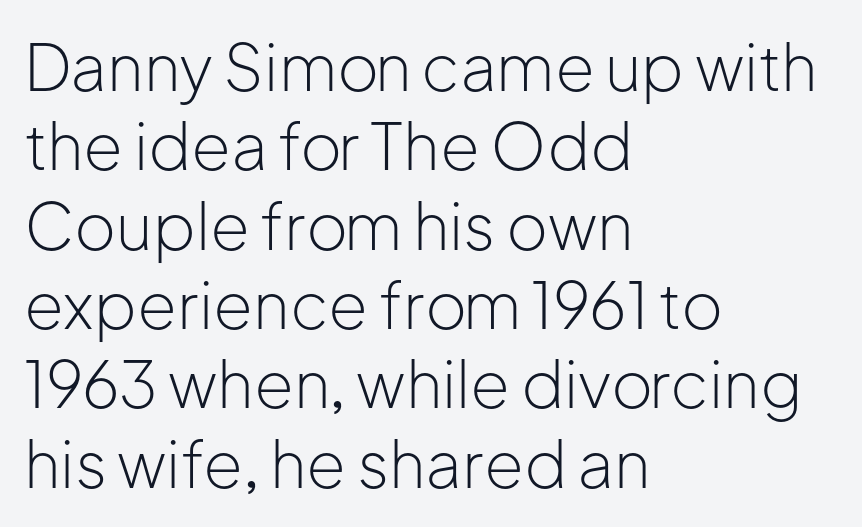
Q: Is the text bold? A: No.
Q: Is the text italic (slanted)? A: No, it is upright.
Q: Is the typeface a serif or a sans-serif typeface? A: Sans-serif.
Q: Is the text underlined? A: No.
Q: How is the paragraph aligned? A: Left-aligned.
Q: Is the spacing between letters normal or unusually wide? A: Normal.
Q: Width (condensed, normal, or wide)? A: Normal.
Q: Stroke contrast? A: Low.
Q: x-height? A: Medium.
Q: Monospaced? A: No.
